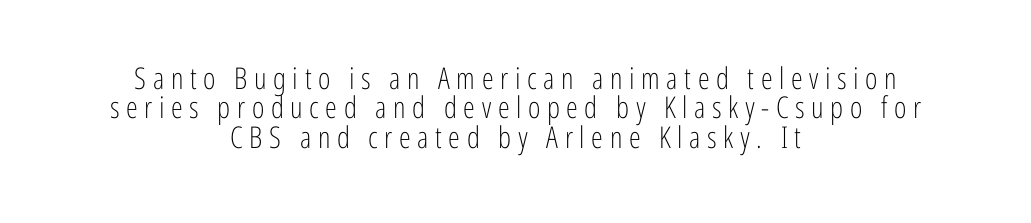
Q: Is the text bold? A: No.
Q: Is the text italic (slanted)? A: No, it is upright.
Q: Is the typeface a serif or a sans-serif typeface? A: Sans-serif.
Q: Is the text underlined? A: No.
Q: How is the paragraph aligned? A: Centered.
Q: Is the spacing between letters normal or unusually wide? A: Unusually wide.
Q: Is the spacing between lines tight, normal or loose? A: Tight.
Q: Width (condensed, normal, or wide)? A: Condensed.
Q: Stroke contrast? A: Low.
Q: x-height? A: Medium.
Q: Monospaced? A: No.
